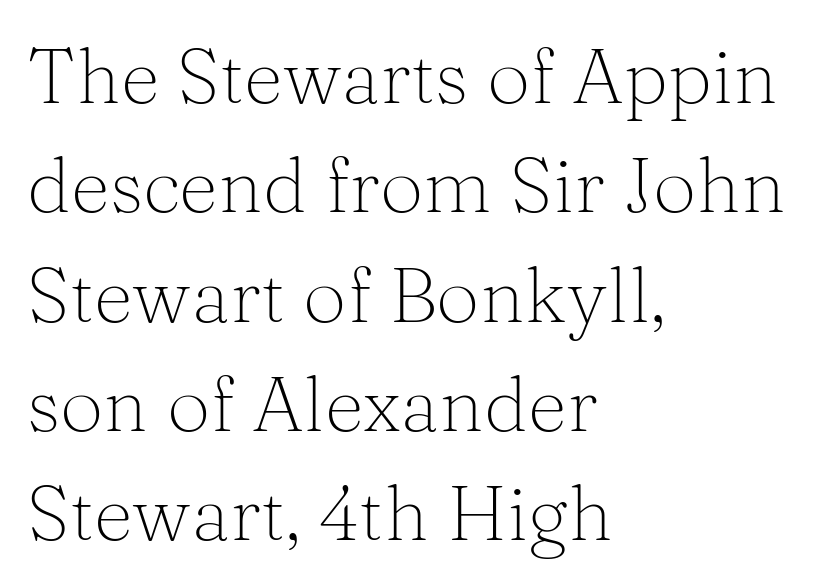
The image shows 77 px light serif type, upright; set left-aligned, normal line spacing (1.42x), normal letter spacing, not underlined; medium stroke contrast and a medium x-height.
